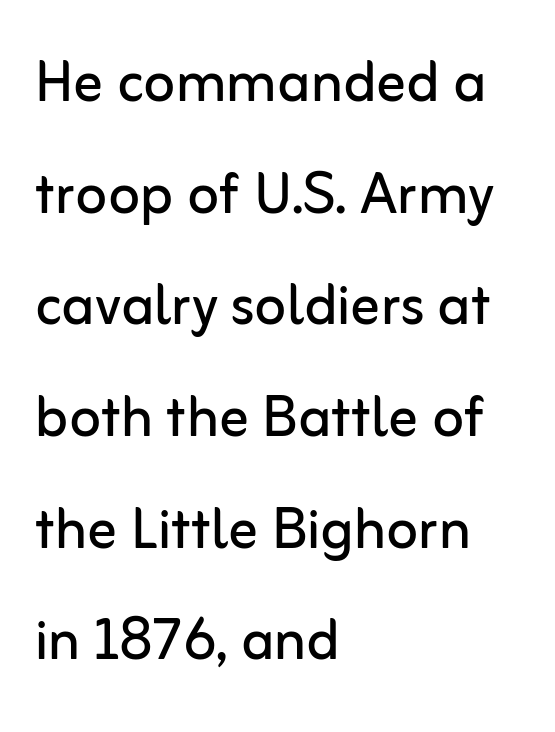
Horizontally, the lines are justified to the leading edge only. The line texture is even and compact thanks to regular tracking. A light-to-regular cut is what we see here. A typesetter would call this leading conventional body-copy spacing.
